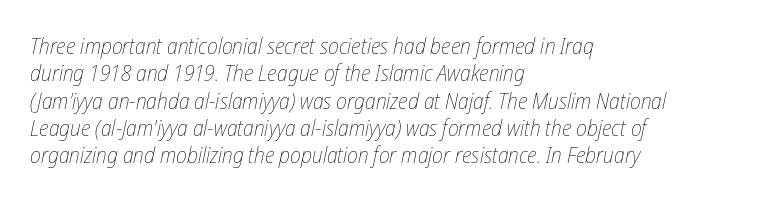
The glyphs are unaccompanied by any horizontal stroke below them. Tracking value appears to be zero — textbook default spacing. One-word summary of the alignment: left. The strokes are not fattened; the text isn't bold.
